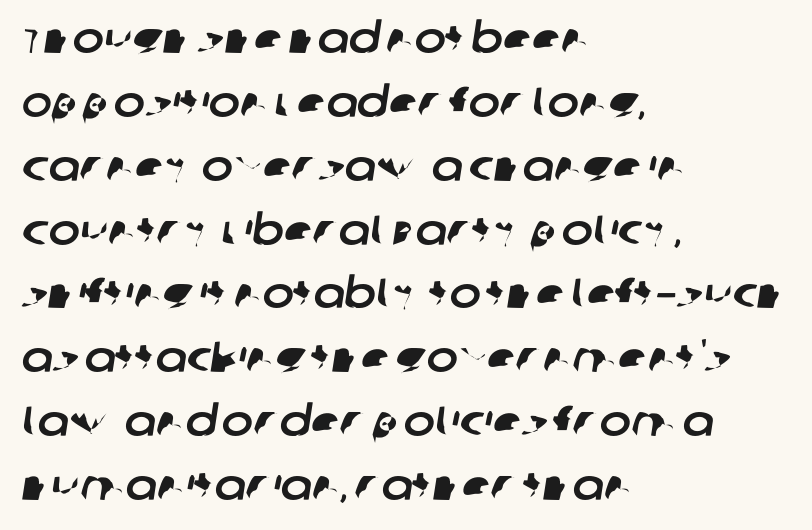
{"serif": "no", "width": "normal", "stroke_contrast": "low", "x_height": "large", "monospaced": "no", "underline": "no", "align": "left", "line_spacing": "normal", "line_spacing_ratio": 1.52, "letter_spacing": "normal", "letter_spacing_em": 0.0, "glyph_px": 42}
